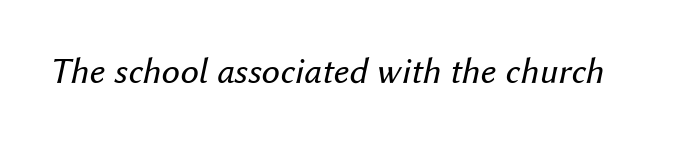
Q: Is the text bold? A: No.
Q: Is the text italic (slanted)? A: Yes, it leans right by about 12 degrees.
Q: Is the text underlined? A: No.
Q: Is the spacing between letters normal or unusually wide? A: Normal.
Q: Width (condensed, normal, or wide)? A: Normal.
Q: Stroke contrast? A: Medium.
Q: x-height? A: Medium.
Q: Monospaced? A: No.
